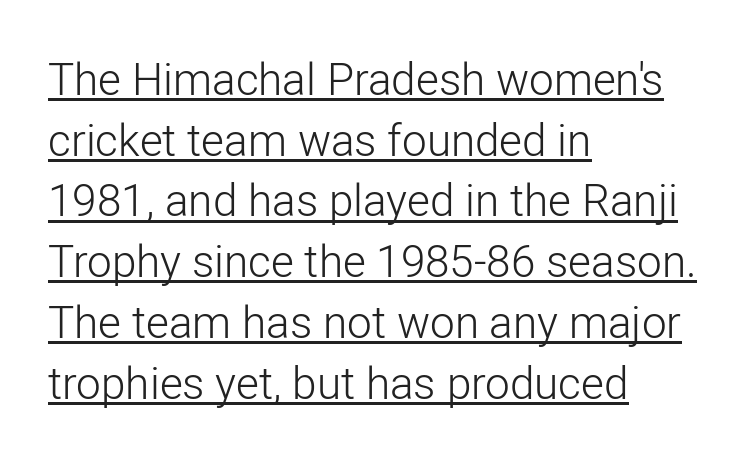
Q: Is the text bold? A: No.
Q: Is the text italic (slanted)? A: No, it is upright.
Q: Is the typeface a serif or a sans-serif typeface? A: Sans-serif.
Q: Is the text underlined? A: Yes.
Q: How is the paragraph aligned? A: Left-aligned.
Q: Is the spacing between letters normal or unusually wide? A: Normal.
Q: Is the spacing between lines tight, normal or loose? A: Normal.
Q: Width (condensed, normal, or wide)? A: Normal.
Q: Stroke contrast? A: Low.
Q: x-height? A: Medium.
Q: Monospaced? A: No.
